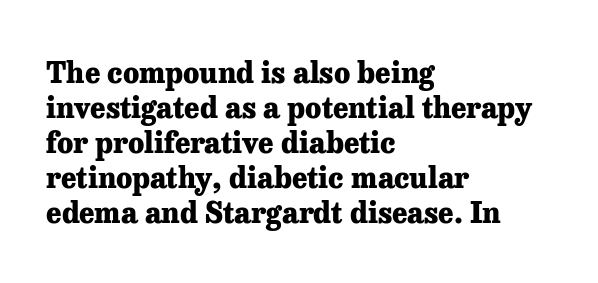
Q: Is the text bold? A: Yes.
Q: Is the text italic (slanted)? A: No, it is upright.
Q: Is the typeface a serif or a sans-serif typeface? A: Serif.
Q: Is the text underlined? A: No.
Q: How is the paragraph aligned? A: Left-aligned.
Q: Is the spacing between letters normal or unusually wide? A: Normal.
Q: Width (condensed, normal, or wide)? A: Normal.
Q: Stroke contrast? A: Low.
Q: x-height? A: Medium.
Q: Monospaced? A: No.
